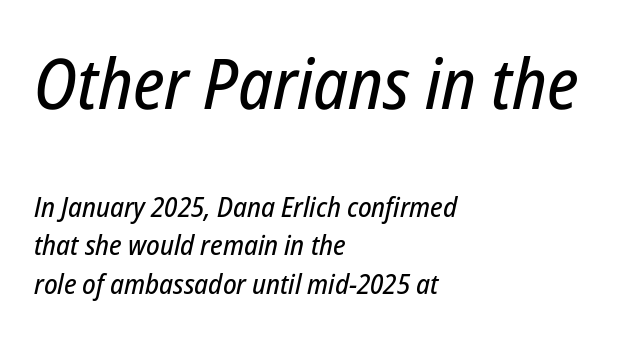
Q: Is the text italic (slanted)? A: Yes, it leans right by about 12 degrees.
Q: Is the text underlined? A: No.
Q: How is the paragraph aligned? A: Left-aligned.
Q: Is the spacing between letters normal or unusually wide? A: Normal.
Q: Is the spacing between lines tight, normal or loose? A: Normal.
Q: Which block of text is set in a larger size, the first (top) or the second (bottom)? A: The first (top) one.
Q: Width (condensed, normal, or wide)? A: Condensed.
Q: Stroke contrast? A: Low.
Q: x-height? A: Medium.
Q: Monospaced? A: No.
